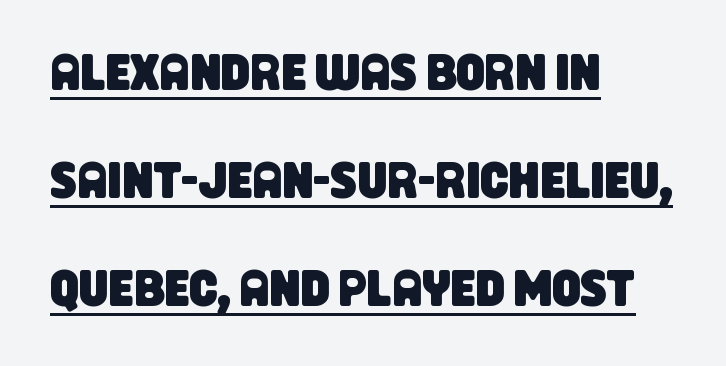
Characters follow at the spacing the type designer built in. Typeset ragged right — the left edge is the straight one. Font category for this specimen: sans-serif. A typesetter would call this leading open, well beyond the default. This sample carries an underscore along the baseline area. The letters advance in unequal steps, a hallmark of proportional type.
